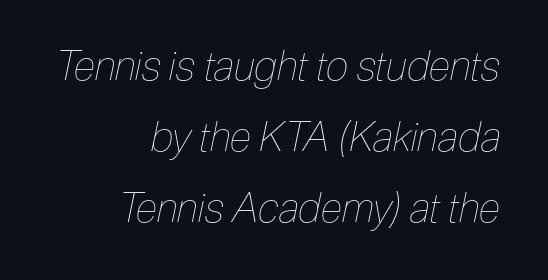
Note the varied advance widths — an 'i' is clearly narrower than an 'm'. Notice how the stems are inclined rather than vertical — that's the hallmark of italics. Any mark beneath the type? The region is blank. The horizontal fit of the characters is conventional and even.
